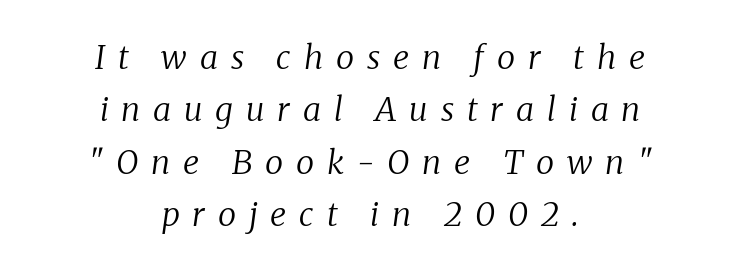
{"serif": "yes", "italic": "yes", "lean": "right", "slant_degrees": 8, "bold": "no", "weight": "regular", "width": "normal", "stroke_contrast": "low", "x_height": "medium", "monospaced": "no", "underline": "no", "align": "center", "line_spacing": "normal", "line_spacing_ratio": 1.59, "letter_spacing": "wide", "letter_spacing_em": 0.39, "glyph_px": 33}
